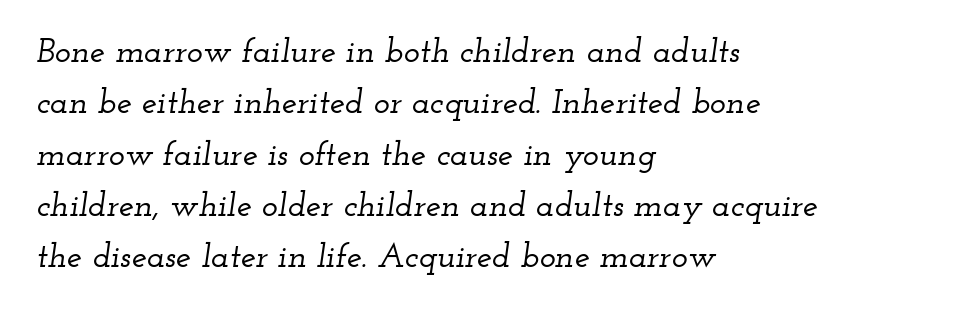
Q: Is the text italic (slanted)? A: Yes, it leans right by about 12 degrees.
Q: Is the typeface a serif or a sans-serif typeface? A: Serif.
Q: Is the text underlined? A: No.
Q: How is the paragraph aligned? A: Left-aligned.
Q: Is the spacing between letters normal or unusually wide? A: Normal.
Q: Is the spacing between lines tight, normal or loose? A: Normal.
Q: Width (condensed, normal, or wide)? A: Wide.
Q: Stroke contrast? A: Low.
Q: x-height? A: Small.
Q: Monospaced? A: No.
